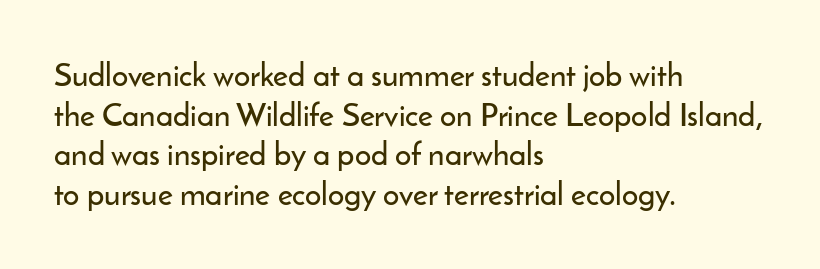
Upright lettering throughout. You could not count columns in this text — the font is proportionally spaced. Nobody touched the tracking dial on this one. Which margin do the lines hug? The left one — the right edge is uneven. The typeface chosen for these lines omits serifs. Has an underline been added? It has not.
